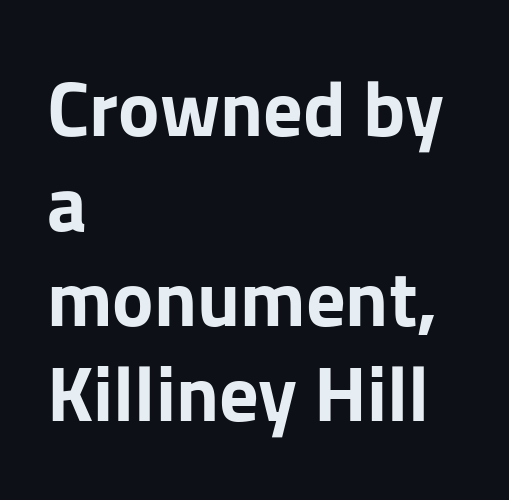
The image shows 78 px bold sans-serif type, upright; set left-aligned, line spacing 1.22x, normal letter spacing, not underlined; low stroke contrast and a medium x-height.
